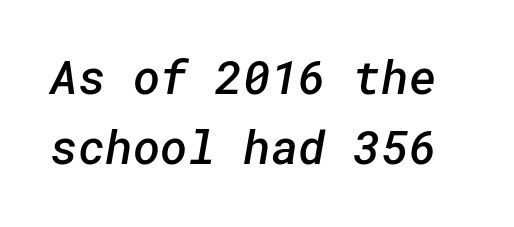
The image shows 47 px semibold sans-serif type; set normal line spacing (1.49x), normal letter spacing, not underlined; low stroke contrast and a medium x-height.
